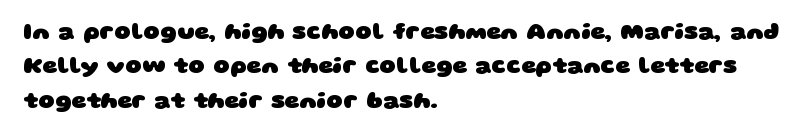
The image shows 23 px bold type; set left-aligned, normal line spacing (1.5x), normal letter spacing, not underlined.
